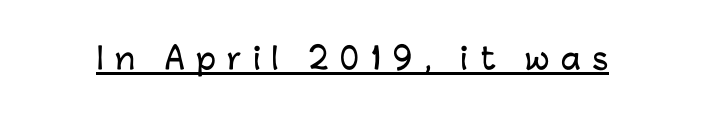
This sample uses a sans-serif face. Ascenders rise straight up at ninety degrees. This sample uses expanded letter spacing, leaving extra air between glyphs. Varying glyph widths throughout — classic text-font behaviour. Each line of the rendering has a horizontal stroke beneath the glyphs.
